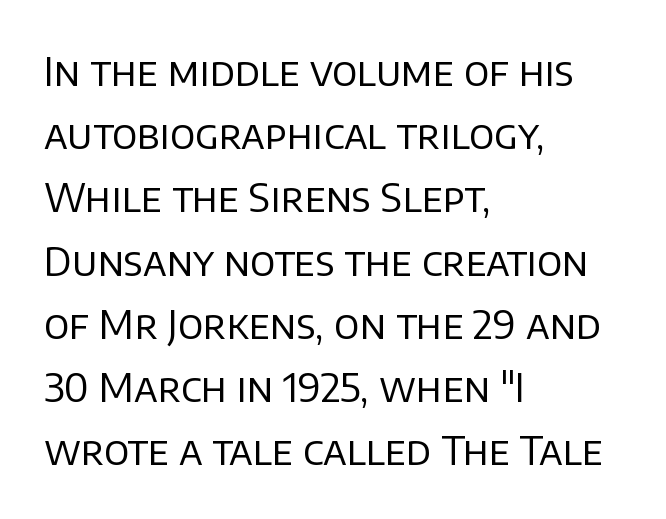
{"serif": "no", "italic": "no", "bold": "no", "weight": "regular", "width": "normal", "stroke_contrast": "low", "x_height": "large", "monospaced": "no", "underline": "no", "align": "left", "line_spacing": "normal", "line_spacing_ratio": 1.58, "letter_spacing": "normal", "letter_spacing_em": 0.0, "glyph_px": 40}
